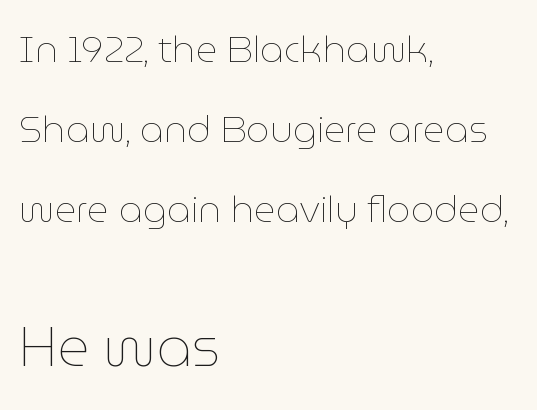
The image shows 55 px thin type, upright; set left-aligned, loose line spacing (2.16x), normal letter spacing, not underlined; the second (bottom) block is 1.49x larger; low stroke contrast and a medium x-height.
